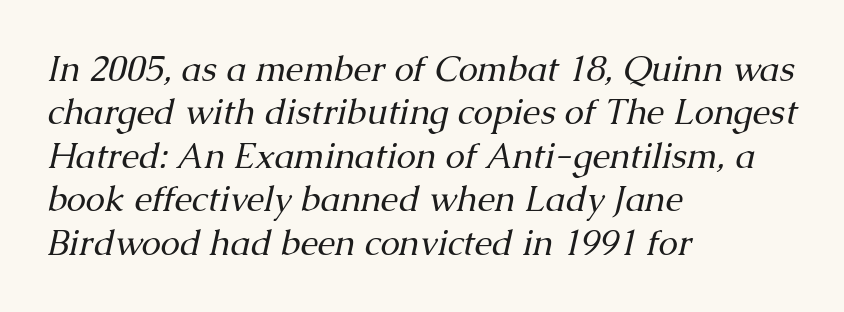
Q: Is the text bold? A: No.
Q: Is the text italic (slanted)? A: Yes, it leans right by about 13 degrees.
Q: Is the typeface a serif or a sans-serif typeface? A: Serif.
Q: Is the text underlined? A: No.
Q: How is the paragraph aligned? A: Left-aligned.
Q: Is the spacing between letters normal or unusually wide? A: Normal.
Q: Width (condensed, normal, or wide)? A: Normal.
Q: Stroke contrast? A: Medium.
Q: x-height? A: Medium.
Q: Monospaced? A: No.
